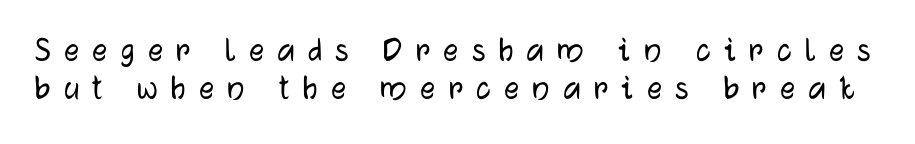
Q: Is the text italic (slanted)? A: No, it is upright.
Q: Is the typeface a serif or a sans-serif typeface? A: Sans-serif.
Q: Is the text underlined? A: No.
Q: Is the spacing between letters normal or unusually wide? A: Unusually wide.
Q: Is the spacing between lines tight, normal or loose? A: Tight.
Q: Width (condensed, normal, or wide)? A: Normal.
Q: Stroke contrast? A: Low.
Q: x-height? A: Medium.
Q: Monospaced? A: No.
